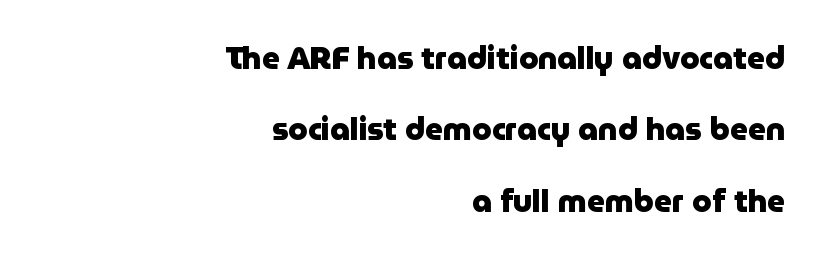
{"serif": "no", "italic": "no", "bold": "yes", "weight": "heavy", "width": "normal", "stroke_contrast": "low", "x_height": "medium", "monospaced": "no", "underline": "no", "align": "right", "line_spacing": "loose", "line_spacing_ratio": 2.3, "letter_spacing": "normal", "letter_spacing_em": 0.0, "glyph_px": 31}
